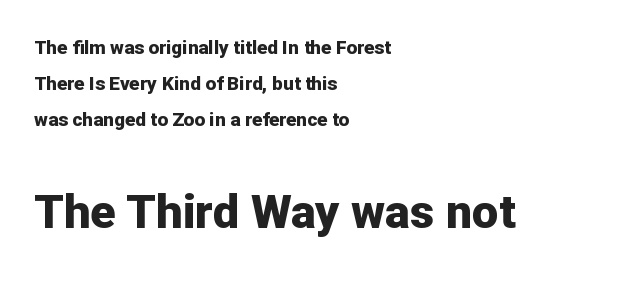
{"serif": "no", "italic": "no", "bold": "yes", "weight": "bold", "width": "normal", "stroke_contrast": "low", "x_height": "medium", "monospaced": "no", "underline": "no", "align": "left", "line_spacing_ratio": 1.89, "letter_spacing": "normal", "letter_spacing_em": 0.0, "larger_block": "second", "size_ratio": 2.47, "glyph_px": 47}
